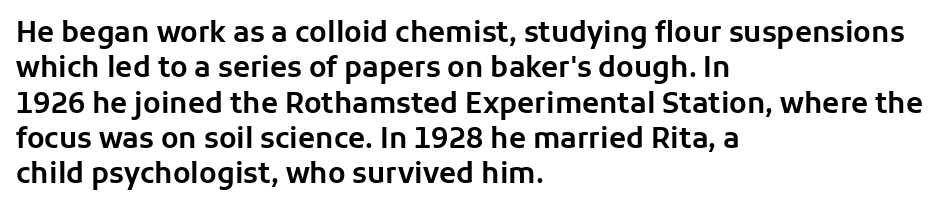
{"serif": "no", "italic": "no", "width": "normal", "stroke_contrast": "low", "x_height": "medium", "monospaced": "no", "underline": "no", "align": "left", "line_spacing": "normal", "line_spacing_ratio": 1.26, "letter_spacing": "normal", "letter_spacing_em": 0.0, "glyph_px": 28}
